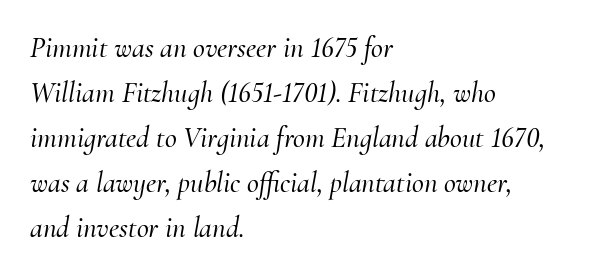
The image shows 29 px serif type, italic (leaning right); set left-aligned, normal line spacing (1.55x), normal letter spacing, not underlined; medium stroke contrast and a small x-height.
